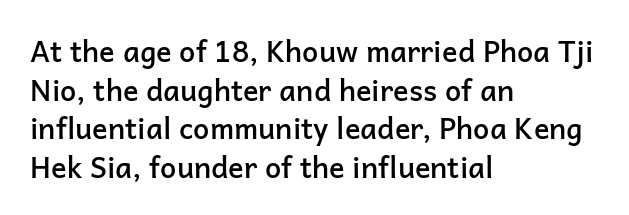
Q: Is the text bold? A: Semi-bold.
Q: Is the text italic (slanted)? A: No, it is upright.
Q: Is the typeface a serif or a sans-serif typeface? A: Sans-serif.
Q: Is the text underlined? A: No.
Q: How is the paragraph aligned? A: Left-aligned.
Q: Is the spacing between letters normal or unusually wide? A: Normal.
Q: Is the spacing between lines tight, normal or loose? A: Normal.
Q: Width (condensed, normal, or wide)? A: Normal.
Q: Stroke contrast? A: Low.
Q: x-height? A: Medium.
Q: Monospaced? A: No.
